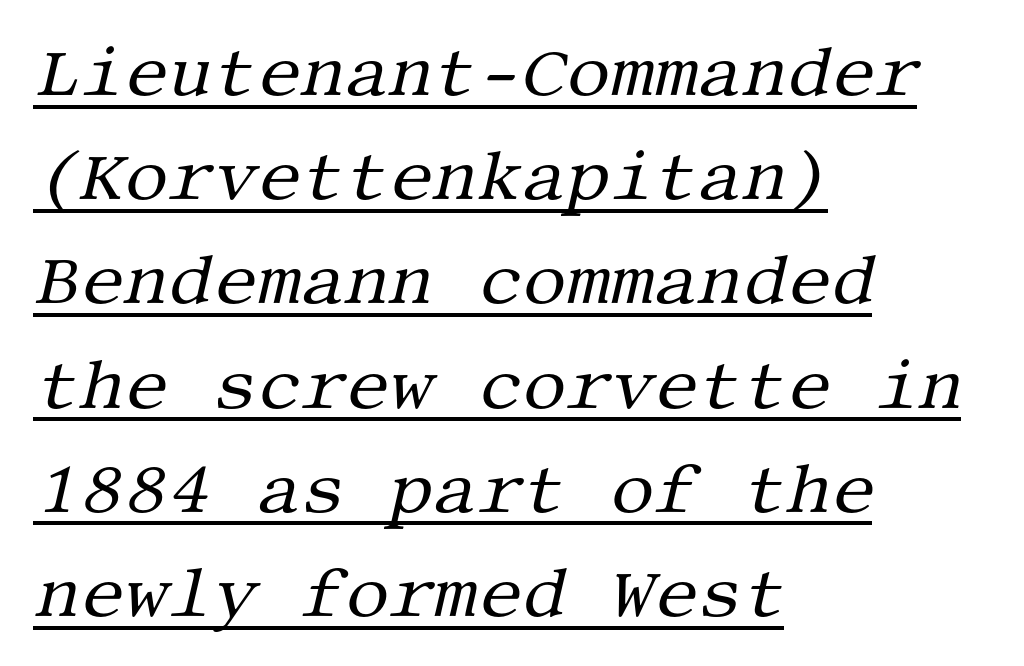
Q: Is the text bold? A: No.
Q: Is the text italic (slanted)? A: Yes, it leans right by about 13 degrees.
Q: Is the typeface a serif or a sans-serif typeface? A: Serif.
Q: Is the text underlined? A: Yes.
Q: How is the paragraph aligned? A: Left-aligned.
Q: Is the spacing between letters normal or unusually wide? A: Normal.
Q: Is the spacing between lines tight, normal or loose? A: Normal.
Q: Width (condensed, normal, or wide)? A: Normal.
Q: Stroke contrast? A: Medium.
Q: x-height? A: Large.
